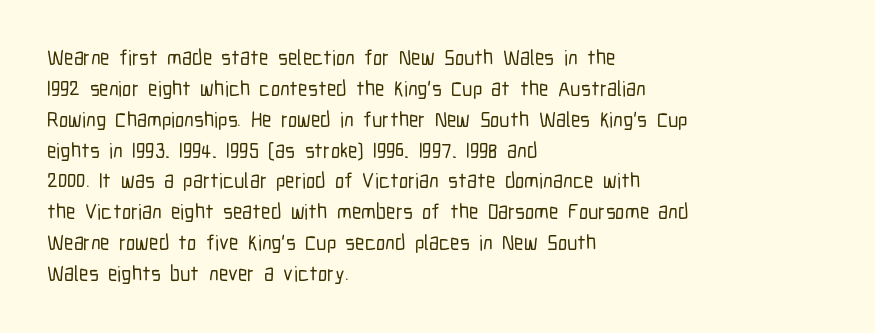
Q: Is the text italic (slanted)? A: No, it is upright.
Q: Is the text underlined? A: No.
Q: How is the paragraph aligned? A: Left-aligned.
Q: Is the spacing between letters normal or unusually wide? A: Normal.
Q: Is the spacing between lines tight, normal or loose? A: Normal.
